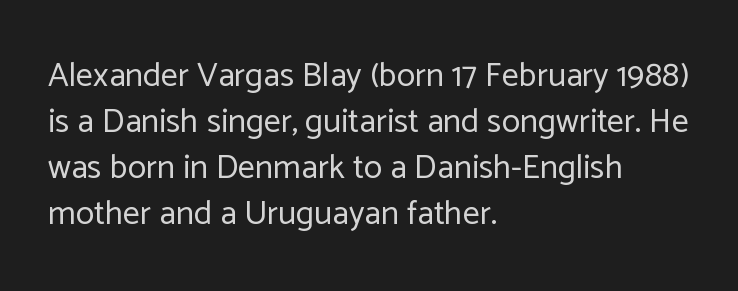
Underline: absent. A roman cut, with each character standing at attention. Compared with typical body copy, the letter spacing here is the same. Notice how descenders clear the ascenders below comfortably — that's standard leading. Each line starts at the same left margin while the right side varies.
